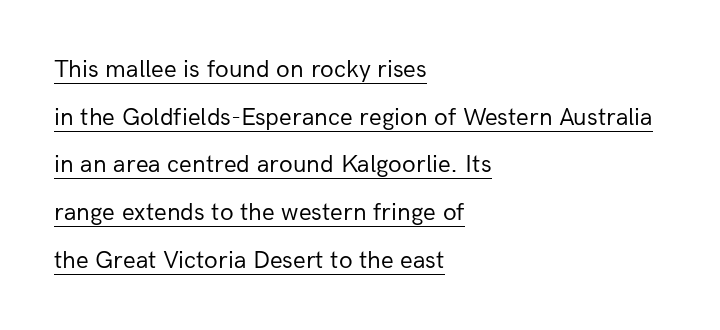
Q: Is the text bold? A: No.
Q: Is the text italic (slanted)? A: No, it is upright.
Q: Is the text underlined? A: Yes.
Q: How is the paragraph aligned? A: Left-aligned.
Q: Is the spacing between letters normal or unusually wide? A: Normal.
Q: Is the spacing between lines tight, normal or loose? A: Loose.
